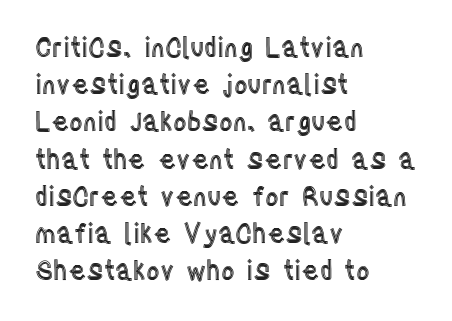
The passage is arranged the way most books set body copy — flush left. No extra tracking has been applied to these lines. You can tell it's not italic because the verticals are truly vertical. The leading is moderate, giving the passage an even texture. The specimen omits any rule beneath the text block's lines.
